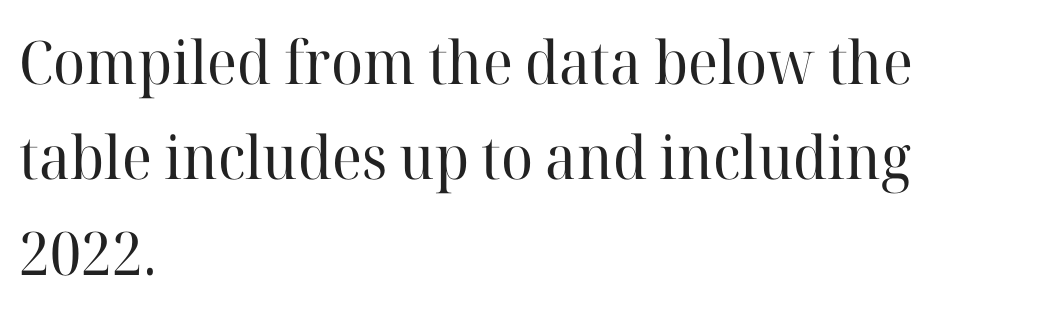
Q: Is the text bold? A: No.
Q: Is the text italic (slanted)? A: No, it is upright.
Q: Is the typeface a serif or a sans-serif typeface? A: Serif.
Q: Is the text underlined? A: No.
Q: How is the paragraph aligned? A: Left-aligned.
Q: Is the spacing between letters normal or unusually wide? A: Normal.
Q: Is the spacing between lines tight, normal or loose? A: Normal.
Q: Width (condensed, normal, or wide)? A: Normal.
Q: Stroke contrast? A: High.
Q: x-height? A: Medium.
Q: Monospaced? A: No.
